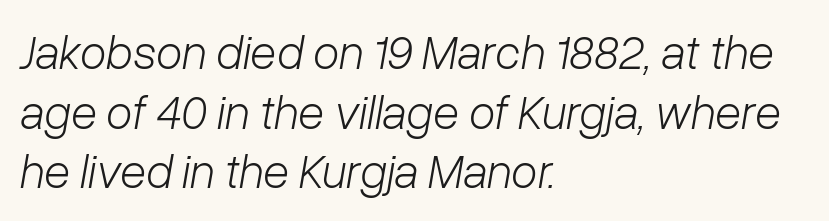
{"italic": "yes", "lean": "right", "slant_degrees": 10, "bold": "no", "weight": "light", "width": "normal", "stroke_contrast": "low", "x_height": "medium", "monospaced": "no", "underline": "no", "align": "left", "line_spacing_ratio": 1.24, "letter_spacing": "normal", "letter_spacing_em": 0.0, "glyph_px": 48}
